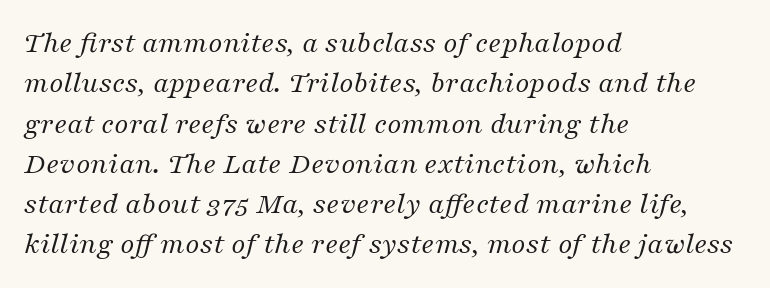
The image shows 31 px regular-weight serif type, italic (leaning right); set left-aligned, normal line spacing (1.3x), normal letter spacing, not underlined; medium stroke contrast and a medium x-height.
